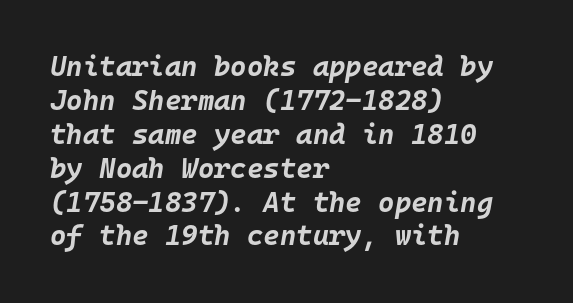
Is the type bold? Yes — the strokes are clearly thick and heavy. The space directly below the letters is spotless. This is oblique type, the kind used for emphasis or titles. Reading down the block, your eye returns to a fixed left position each line.
